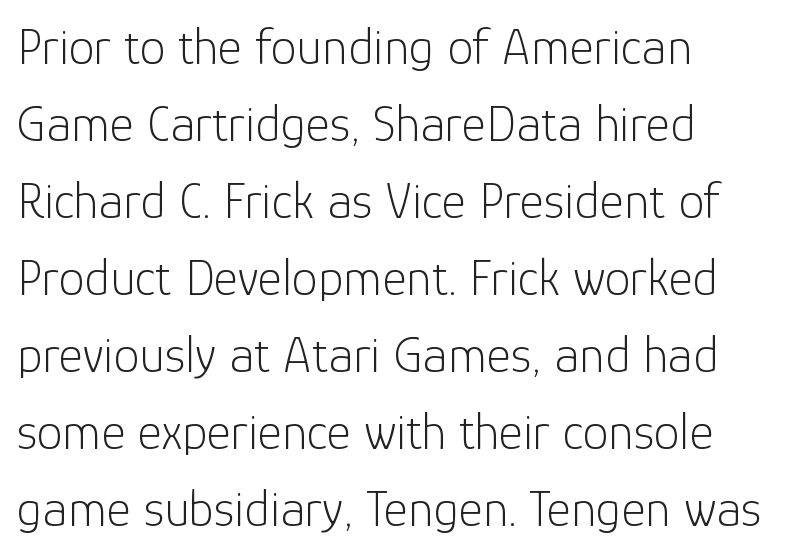
The image shows 52 px light sans-serif type, upright; set left-aligned, normal line spacing (1.48x), normal letter spacing, not underlined; low stroke contrast and a medium x-height.
